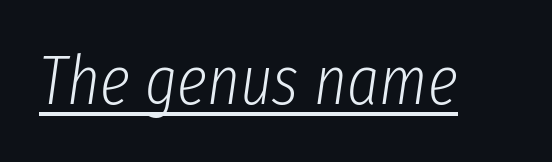
The image shows 69 px light, condensed type, italic (leaning right); set normal letter spacing, underlined; low stroke contrast and a medium x-height.
